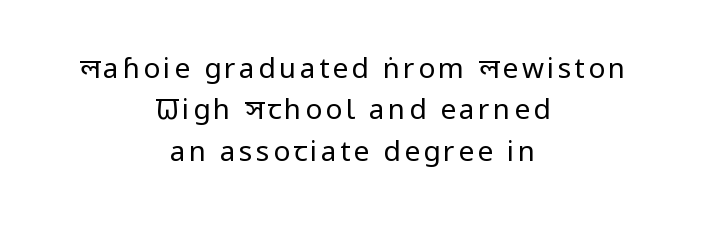
Q: Is the text bold? A: No.
Q: Is the text italic (slanted)? A: No, it is upright.
Q: Is the typeface a serif or a sans-serif typeface? A: Sans-serif.
Q: Is the text underlined? A: No.
Q: How is the paragraph aligned? A: Centered.
Q: Is the spacing between lines tight, normal or loose? A: Normal.
Q: Width (condensed, normal, or wide)? A: Condensed.
Q: Stroke contrast? A: Low.
Q: x-height? A: Large.
Q: Monospaced? A: No.
